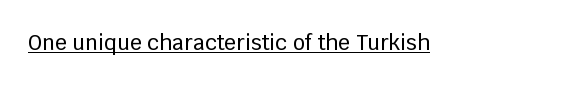
Q: Is the text italic (slanted)? A: No, it is upright.
Q: Is the text underlined? A: Yes.
Q: Is the spacing between letters normal or unusually wide? A: Normal.
